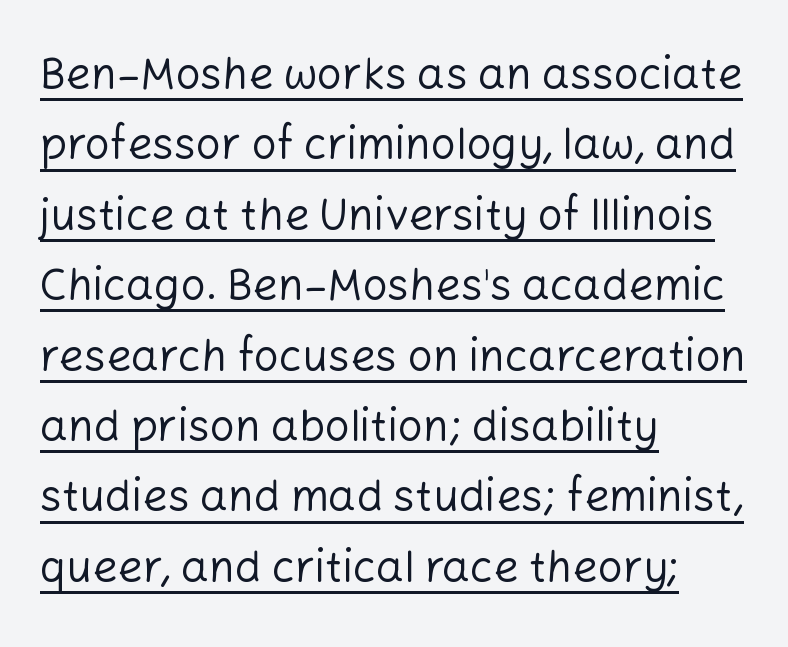
Is there an underline? Yes — a line sits under the letters. Compared with a centered layout, this one pins lines to the left instead. Is the type heavy? It reads as light-to-regular instead. You can tell it's not italic because the verticals are truly vertical.
